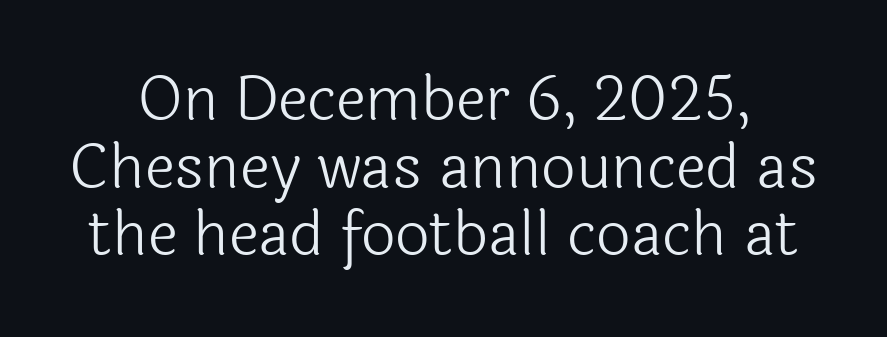
{"serif": "no", "italic": "no", "bold": "no", "weight": "light", "width": "normal", "x_height": "medium", "monospaced": "no", "underline": "no", "line_spacing": "tight", "line_spacing_ratio": 1.11, "letter_spacing": "normal", "letter_spacing_em": 0.0, "glyph_px": 61}
